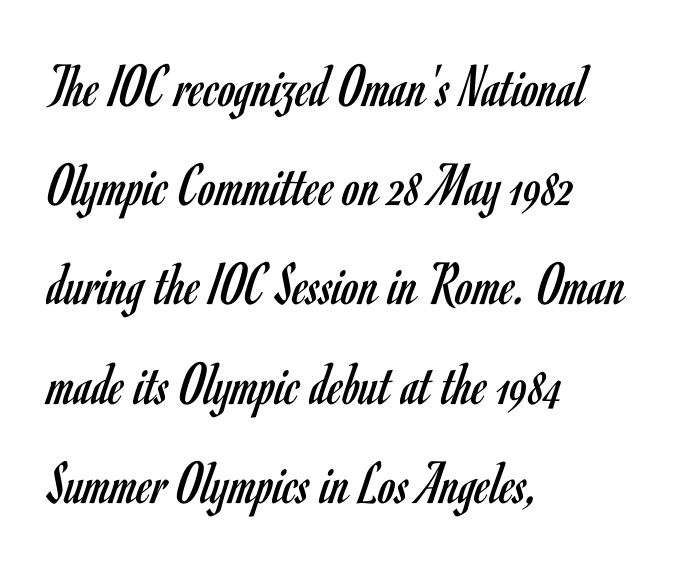
Do the characters align in a grid? No, the font is proportional. Teacher's note: observe the even left margin — that is flush-left alignment. Weight: in the light-to-regular range. The area under the type is left untouched. No feet cap the strokes, marking this as sans-serif type. Compared with typical paragraphs, the rows here are spaced about the same.
